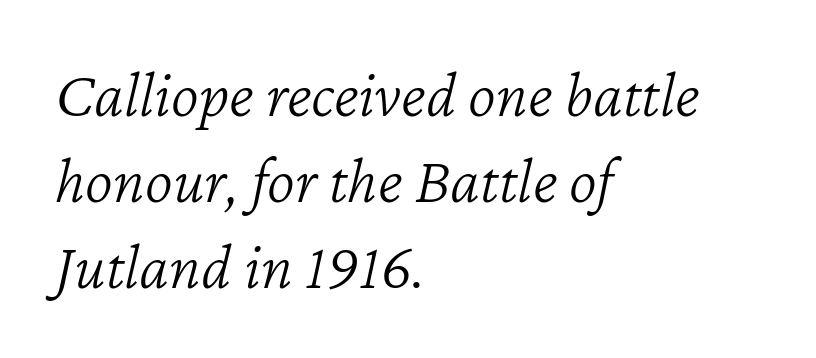
{"italic": "yes", "lean": "right", "slant_degrees": 12, "bold": "no", "weight": "light", "width": "normal", "stroke_contrast": "low", "x_height": "medium", "monospaced": "no", "underline": "no", "align": "left", "line_spacing": "normal", "line_spacing_ratio": 1.28, "letter_spacing": "normal", "letter_spacing_em": 0.0, "glyph_px": 67}
